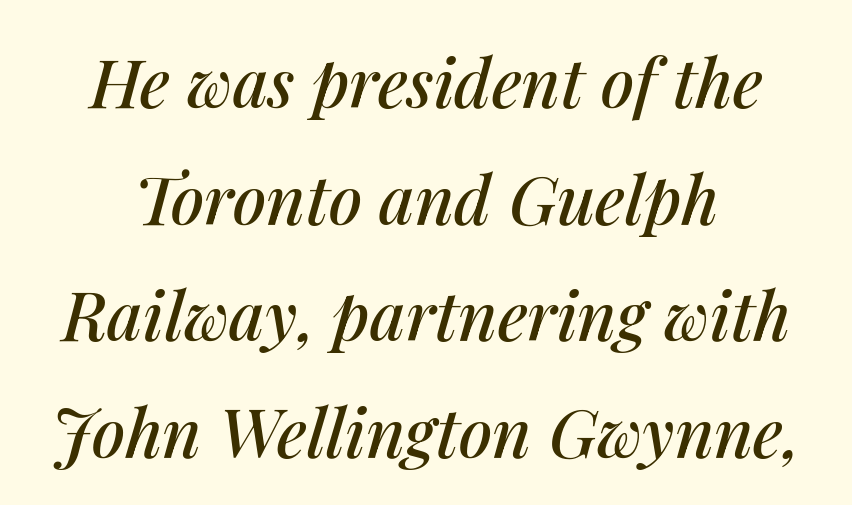
{"italic": "yes", "lean": "right", "slant_degrees": 14, "width": "normal", "stroke_contrast": "medium", "x_height": "medium", "monospaced": "no", "underline": "no", "align": "center", "line_spacing_ratio": 1.74, "letter_spacing": "normal", "letter_spacing_em": 0.0, "glyph_px": 67}
